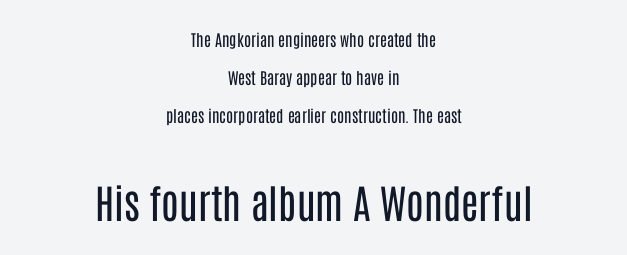
The line-height multiplier appears high, well above default. The compositor balanced each line on the midline. The horizontal fit of the characters is conventional and even. Letters rest on an invisible, unmarked baseline. Do the letters lean? They stand straight. This layout puts the modest block above and the oversized block below.
